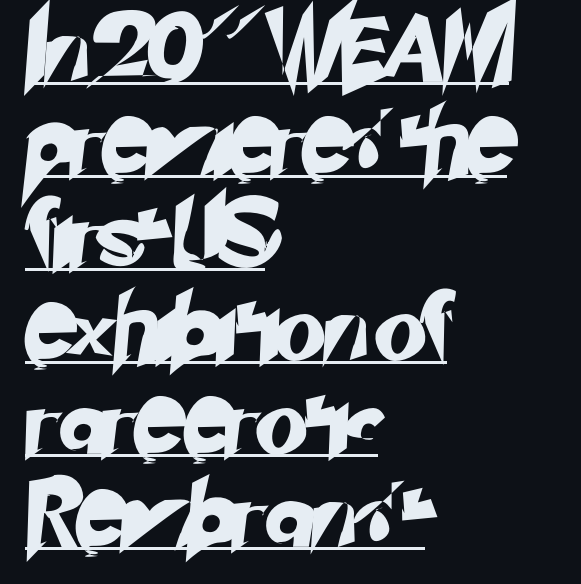
Q: Is the typeface a serif or a sans-serif typeface? A: Sans-serif.
Q: Is the text underlined? A: Yes.
Q: How is the paragraph aligned? A: Left-aligned.
Q: Is the spacing between letters normal or unusually wide? A: Normal.
Q: Is the spacing between lines tight, normal or loose? A: Normal.
Q: Width (condensed, normal, or wide)? A: Normal.
Q: Stroke contrast? A: Low.
Q: x-height? A: Small.
Q: Monospaced? A: No.
